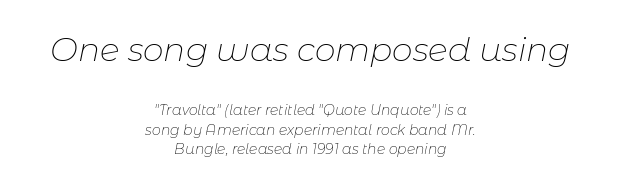
The specimen reads as italic at a glance. Type without underlining. Compared with typical body copy, the letter spacing here is the same. Leading matches the norm, producing a regular column. The upper block of text is set noticeably larger than the block beneath it. Do the characters align in a grid? No, the font is proportional.
